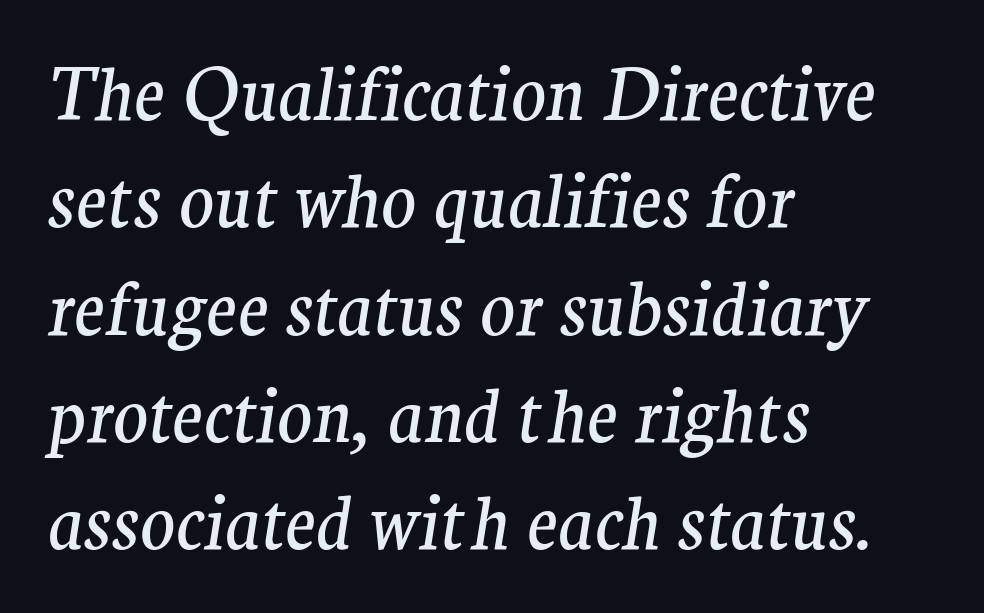
Tall strokes in this sample are angled rather than plumb. Is this a sans? No — the strokes have serifs. Any mark beneath the type? The region is blank. Bold? No — there's no thickening of the strokes. Line beginnings align vertically; line endings do not.
